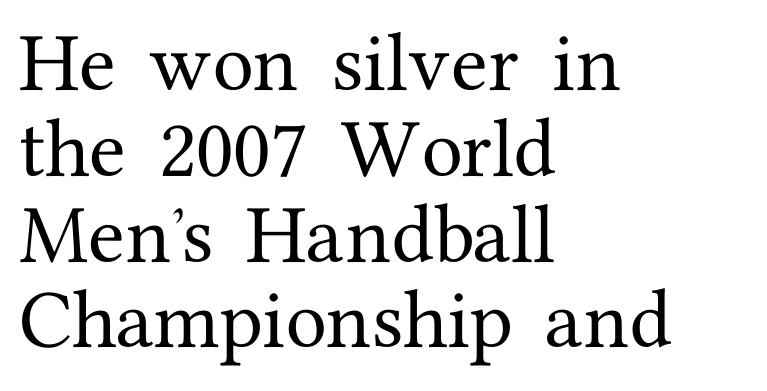
Little horizontal feet cap the strokes, marking this as serif type. Think of a printed novel: that variable character pitch is what you see here. The typography opts for an upright posture over an oblique one. Does the copy run flush right? No — it runs flush left. Underlining? Definitely not there. Short note: letters normally spaced.
